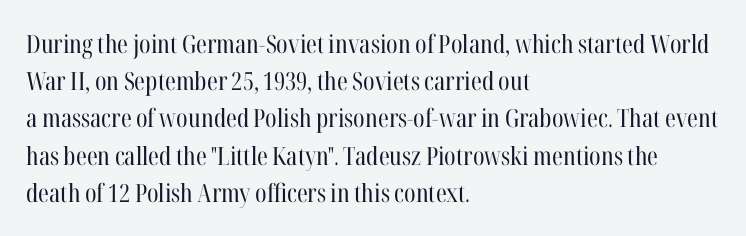
The image shows 25 px text type, upright; set left-aligned, normal line spacing (1.49x), normal letter spacing, not underlined.
